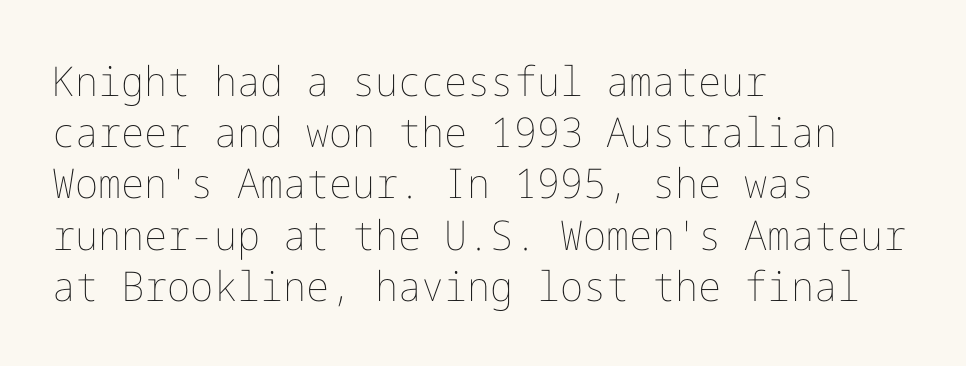
Q: Is the text bold? A: No.
Q: Is the text italic (slanted)? A: No, it is upright.
Q: Is the text underlined? A: No.
Q: How is the paragraph aligned? A: Left-aligned.
Q: Is the spacing between letters normal or unusually wide? A: Normal.
Q: Is the spacing between lines tight, normal or loose? A: Normal.
Q: Width (condensed, normal, or wide)? A: Normal.
Q: Stroke contrast? A: Low.
Q: x-height? A: Medium.
